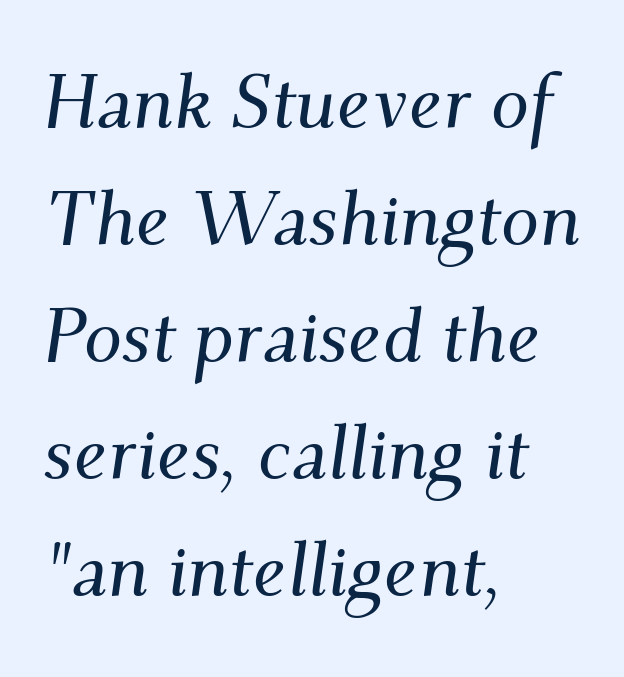
{"serif": "yes", "italic": "yes", "lean": "right", "slant_degrees": 9, "width": "normal", "stroke_contrast": "medium", "x_height": "small", "monospaced": "no", "underline": "no", "align": "left", "line_spacing": "normal", "line_spacing_ratio": 1.54, "letter_spacing": "normal", "letter_spacing_em": 0.0, "glyph_px": 76}
